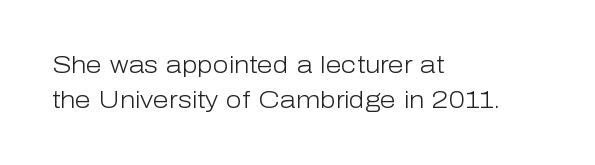
Weight: not bold — regular or lighter. The typesetter chose a ragged-right arrangement here. Each new line begins a customary step beneath the previous one. You could call the tracking neutral — neither tight nor loose. Only glyphs here, with clear space below each row. You can tell it's not italic because the verticals are truly vertical.
